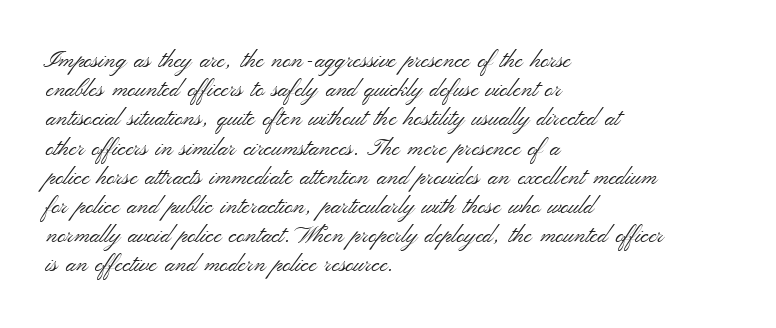
Q: Is the text bold? A: No.
Q: Is the text italic (slanted)? A: Yes.
Q: Is the text underlined? A: No.
Q: How is the paragraph aligned? A: Left-aligned.
Q: Is the spacing between letters normal or unusually wide? A: Normal.
Q: Is the spacing between lines tight, normal or loose? A: Normal.
